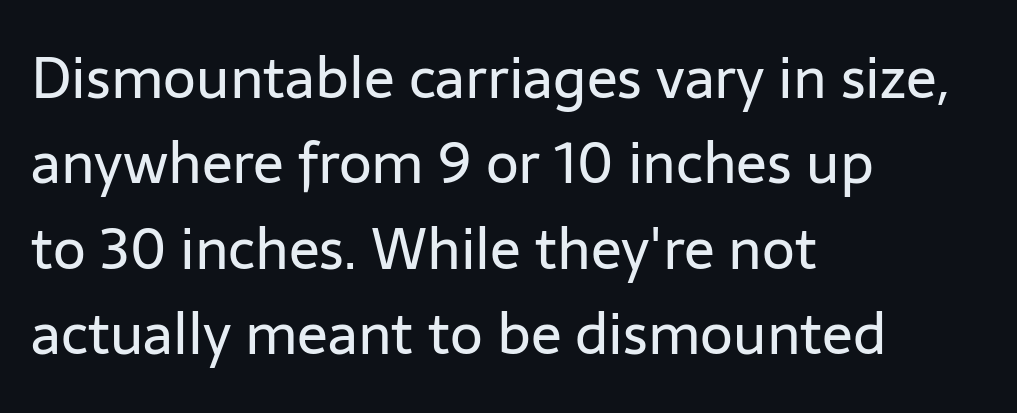
The block of text has a typical density, with ordinary space between rows. What stands out about the letter spacing? Nothing — it is the standard amount. To sum up the face: it is a sans, with no serifs. The paragraph shown leans on its left margin. Honestly, there is no underline to notice here at all. A typesetter would mark this as roman, not italic.
